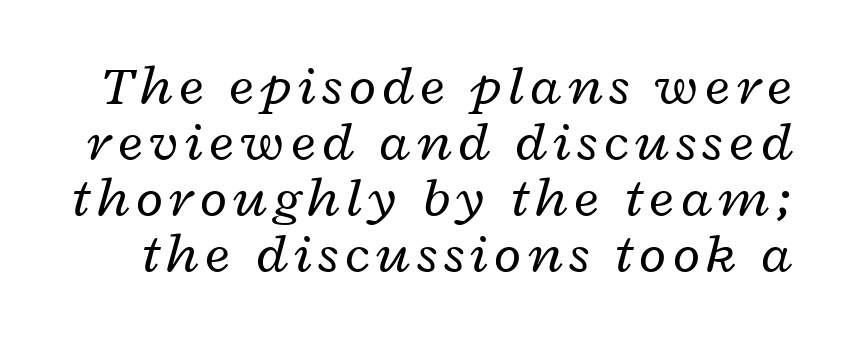
The image shows 56 px regular-weight, wide type, italic (leaning right); set tight line spacing (1.0x), not underlined; low stroke contrast and a medium x-height.
